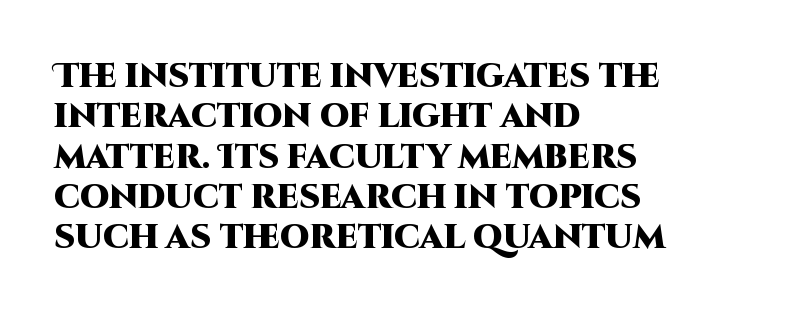
Q: Is the text bold? A: Yes.
Q: Is the text italic (slanted)? A: No, it is upright.
Q: Is the typeface a serif or a sans-serif typeface? A: Sans-serif.
Q: Is the text underlined? A: No.
Q: How is the paragraph aligned? A: Left-aligned.
Q: Is the spacing between letters normal or unusually wide? A: Normal.
Q: Width (condensed, normal, or wide)? A: Normal.
Q: Stroke contrast? A: High.
Q: x-height? A: Large.
Q: Monospaced? A: No.
